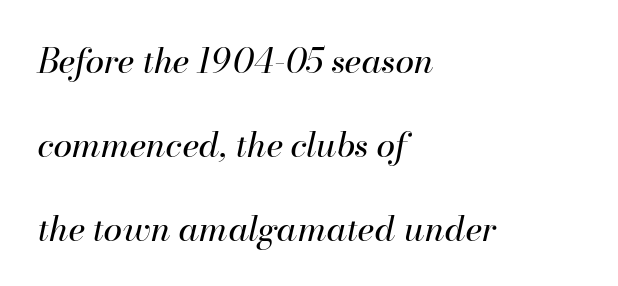
The image shows 34 px regular-weight type, italic (leaning right); set left-aligned, loose line spacing (2.47x), normal letter spacing, not underlined; high stroke contrast and a small x-height.
